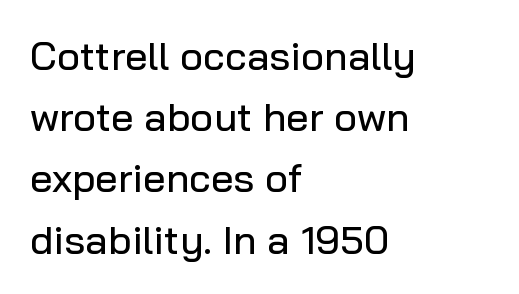
Short note: letters normally spaced. Characters remain perfectly vertical along every line. A normal amount of white space separates one row of letters from the next. A bare baseline throughout the passage. In terms of letterform style, serifs are entirely absent. The rendering uses natural spacing where letterforms have individual widths.
